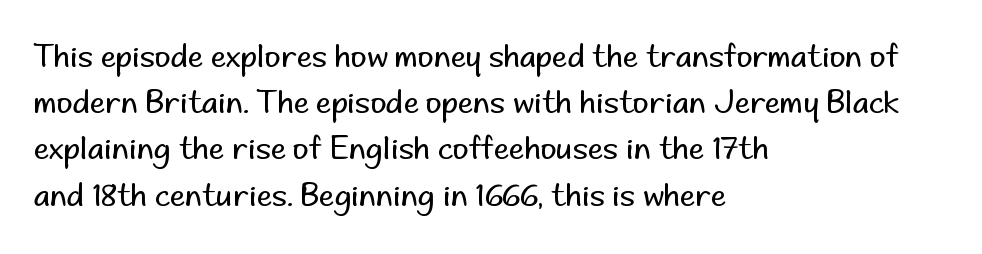
{"serif": "no", "italic": "no", "bold": "no", "weight": "regular", "width": "normal", "stroke_contrast": "low", "x_height": "small", "monospaced": "no", "underline": "no", "align": "left", "line_spacing": "normal", "line_spacing_ratio": 1.49, "letter_spacing": "normal", "letter_spacing_em": 0.0, "glyph_px": 31}
